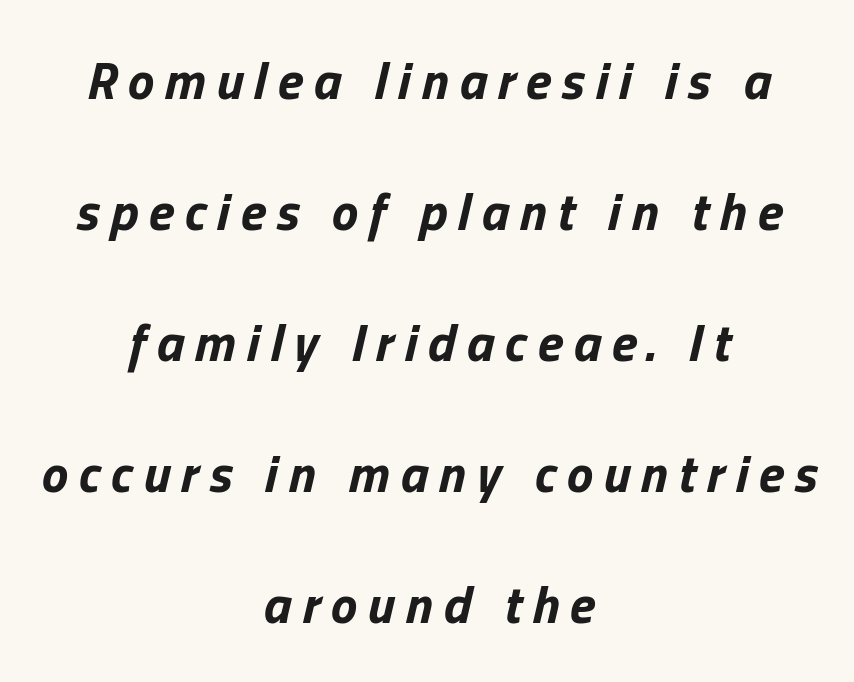
The image shows 53 px bold type, italic (leaning right); set centered, loose line spacing (2.47x), unusually wide letter spacing (+0.2 em), not underlined; low stroke contrast and a medium x-height.
